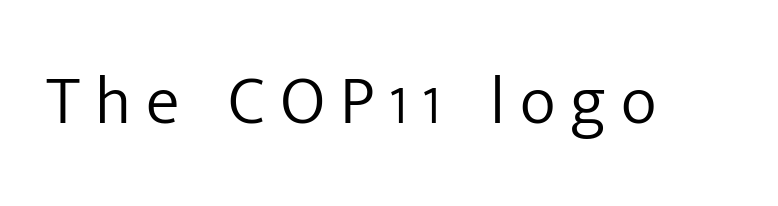
Character widths vary here, with narrow letters taking less room than wide ones. No feet cap the strokes, marking this as sans-serif type. Summary of weight: not heavy and not bold. Words float on clear page, feet unadorned. Look at the tracking — it's clearly loosened, letters drifting apart. No italicization has been applied; the sample stays upright.
